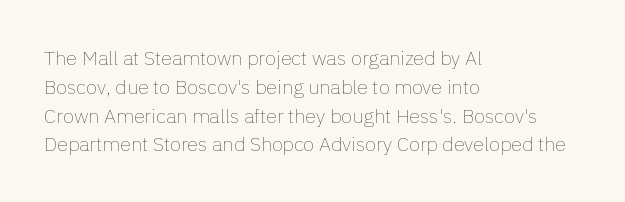
Vertical strokes here are truly vertical. The typesetting does not lean heavy: it is not bold. These lines keep a tight, regular rhythm from letter to letter. Anything drawn beneath the words? Only blank space. The designer left line spacing at the default. Caption: multi-line text, flush left, ragged right.
